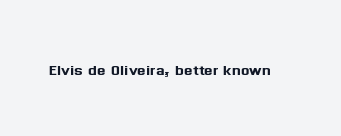
These lines keep a tight, regular rhythm from letter to letter. Unmarked baselines from the first word to the last. Italic: no, the glyphs are upright roman.
